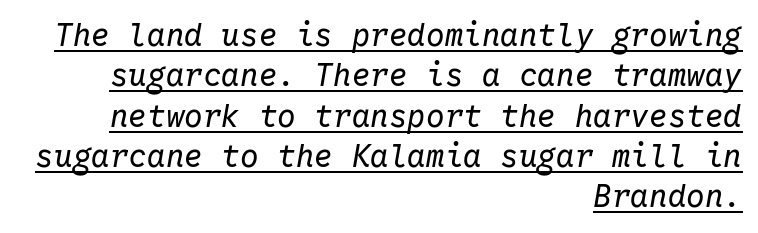
No extra ink here — the face is not bold. The font's italic variant was chosen for this text. The passage shown stacks its lines at a standard gap. The passage shown is typed in a monospace face where columns stay perfectly aligned. If you drew a ruler down the right edge, every line would touch it. Underlining? Definitely there.
